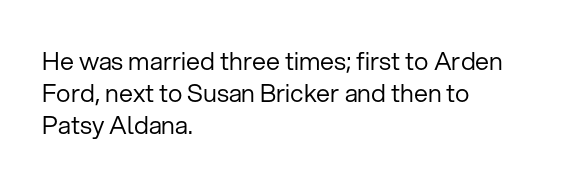
Q: Is the text bold? A: No.
Q: Is the text italic (slanted)? A: No, it is upright.
Q: Is the text underlined? A: No.
Q: How is the paragraph aligned? A: Left-aligned.
Q: Is the spacing between letters normal or unusually wide? A: Normal.
Q: Is the spacing between lines tight, normal or loose? A: Normal.
